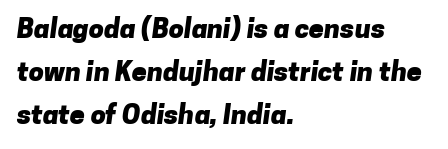
Q: Is the text bold? A: Yes.
Q: Is the text underlined? A: No.
Q: How is the paragraph aligned? A: Left-aligned.
Q: Is the spacing between letters normal or unusually wide? A: Normal.
Q: Is the spacing between lines tight, normal or loose? A: Normal.
